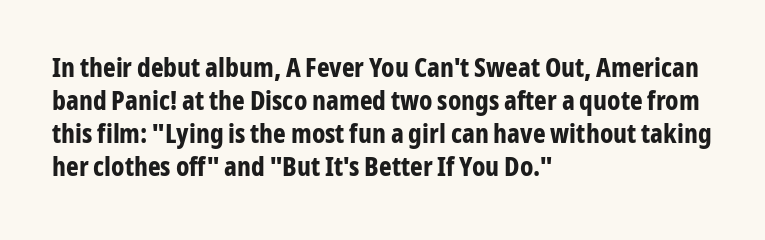
Q: Is the text bold? A: Yes.
Q: Is the text italic (slanted)? A: No, it is upright.
Q: Is the text underlined? A: No.
Q: How is the paragraph aligned? A: Left-aligned.
Q: Is the spacing between letters normal or unusually wide? A: Normal.
